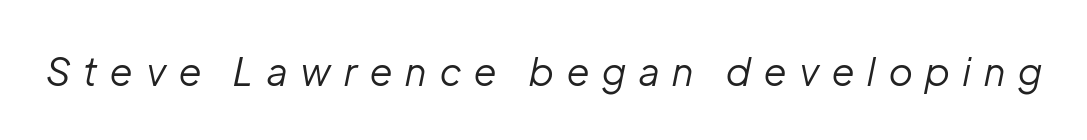
{"italic": "yes", "lean": "right", "slant_degrees": 12, "bold": "no", "weight": "regular", "width": "normal", "stroke_contrast": "low", "x_height": "medium", "monospaced": "no", "underline": "no", "letter_spacing": "wide", "letter_spacing_em": 0.35, "glyph_px": 38}
